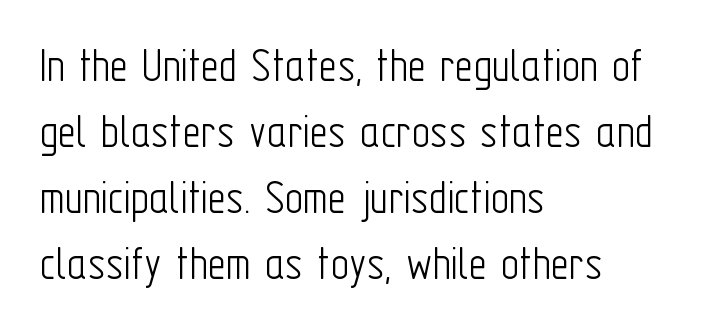
These glyphs show unthickened strokes, regular width or finer. A typesetter would call this zero additional tracking. To sum up the face: it is a sans, with no serifs. Ascenders rise straight up at ninety degrees.
